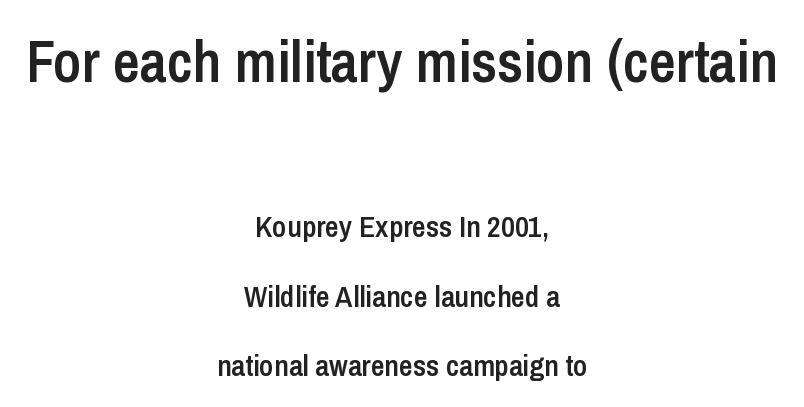
{"serif": "no", "italic": "no", "bold": "semi", "weight": "semibold", "width": "condensed", "stroke_contrast": "low", "x_height": "medium", "monospaced": "no", "underline": "no", "align": "center", "line_spacing": "loose", "line_spacing_ratio": 2.33, "letter_spacing": "normal", "letter_spacing_em": 0.0, "larger_block": "first", "size_ratio": 1.97, "glyph_px": 59}
